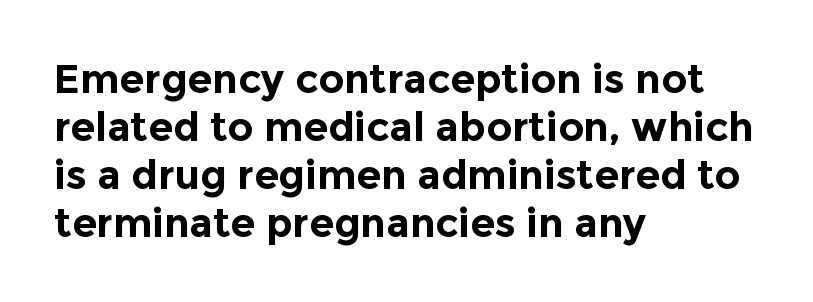
Decoration check: the copy has no underline. Horizontally, the lines are justified to the leading edge only. Heavy, bold letterforms. You could call the tracking neutral — neither tight nor loose.
